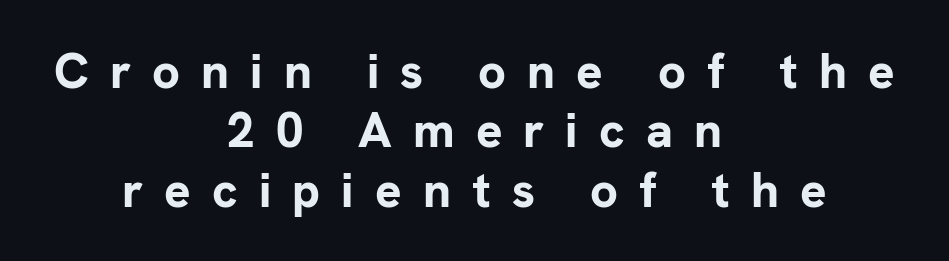
The image shows 49 px bold sans-serif type, upright; set centered, line spacing 1.21x, unusually wide letter spacing (+0.43 em), not underlined; low stroke contrast and a medium x-height.
